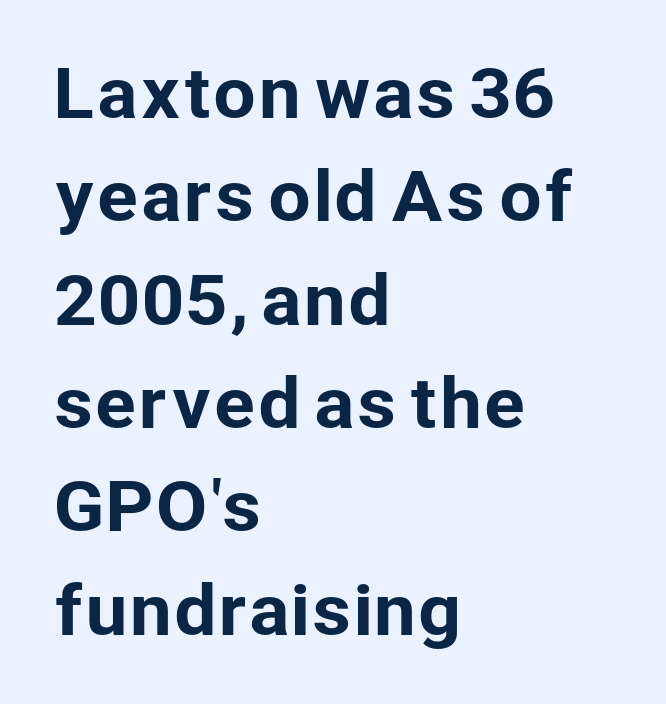
Q: Is the text italic (slanted)? A: No, it is upright.
Q: Is the typeface a serif or a sans-serif typeface? A: Sans-serif.
Q: Is the text underlined? A: No.
Q: How is the paragraph aligned? A: Left-aligned.
Q: Is the spacing between letters normal or unusually wide? A: Normal.
Q: Is the spacing between lines tight, normal or loose? A: Normal.
Q: Width (condensed, normal, or wide)? A: Normal.
Q: Stroke contrast? A: Low.
Q: x-height? A: Medium.
Q: Monospaced? A: No.
